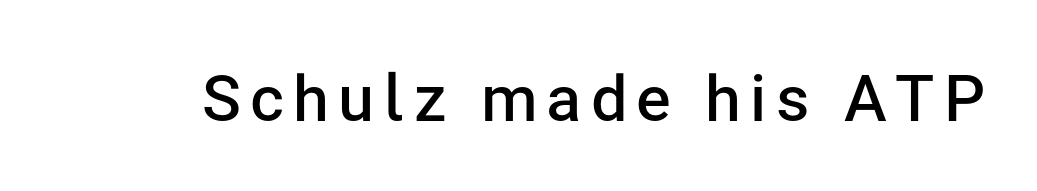
The image shows 65 px semibold sans-serif type, upright; set not underlined; low stroke contrast and a medium x-height.
